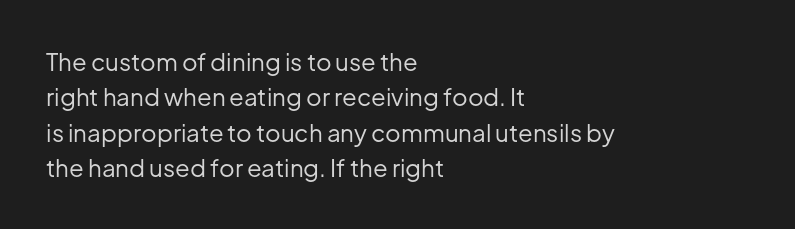
Tracking value appears to be zero — textbook default spacing. Posture: straight, roman, zero tilt. Leftover space on each line is placed entirely after the last word. This is not heavy type; no bold has been used.
